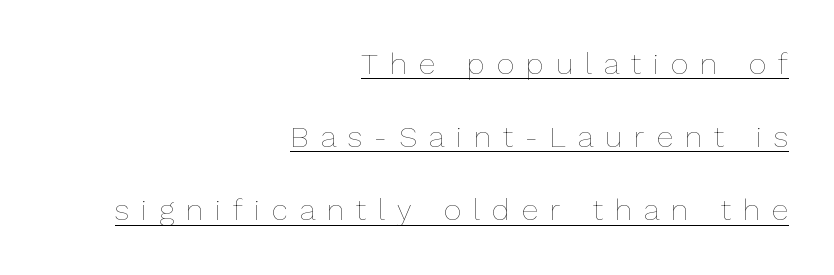
Q: Is the text bold? A: No.
Q: Is the text italic (slanted)? A: No, it is upright.
Q: Is the text underlined? A: Yes.
Q: How is the paragraph aligned? A: Right-aligned.
Q: Is the spacing between letters normal or unusually wide? A: Unusually wide.
Q: Is the spacing between lines tight, normal or loose? A: Loose.
Q: Width (condensed, normal, or wide)? A: Normal.
Q: Stroke contrast? A: Low.
Q: x-height? A: Medium.
Q: Monospaced? A: No.
